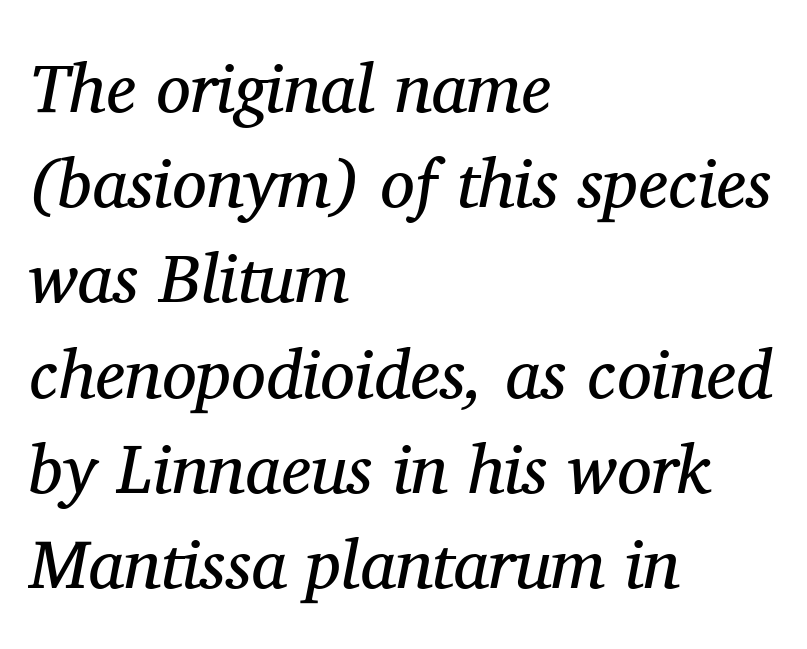
The rendering uses natural spacing where letterforms have individual widths. The axis of the letterforms is tilted away from vertical. Baseline-to-baseline distance is the conventional proportion of letter height. The typeface has the unassuming heft of standard copy or less. Note: serifs present on the glyphs.
